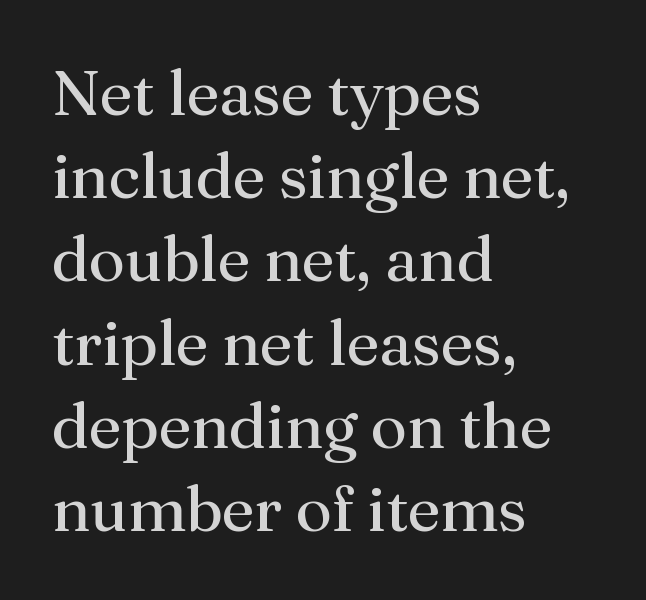
Q: Is the text bold? A: No.
Q: Is the text italic (slanted)? A: No, it is upright.
Q: Is the typeface a serif or a sans-serif typeface? A: Serif.
Q: Is the text underlined? A: No.
Q: How is the paragraph aligned? A: Left-aligned.
Q: Is the spacing between letters normal or unusually wide? A: Normal.
Q: Is the spacing between lines tight, normal or loose? A: Normal.
Q: Width (condensed, normal, or wide)? A: Normal.
Q: Stroke contrast? A: Medium.
Q: x-height? A: Medium.
Q: Monospaced? A: No.
